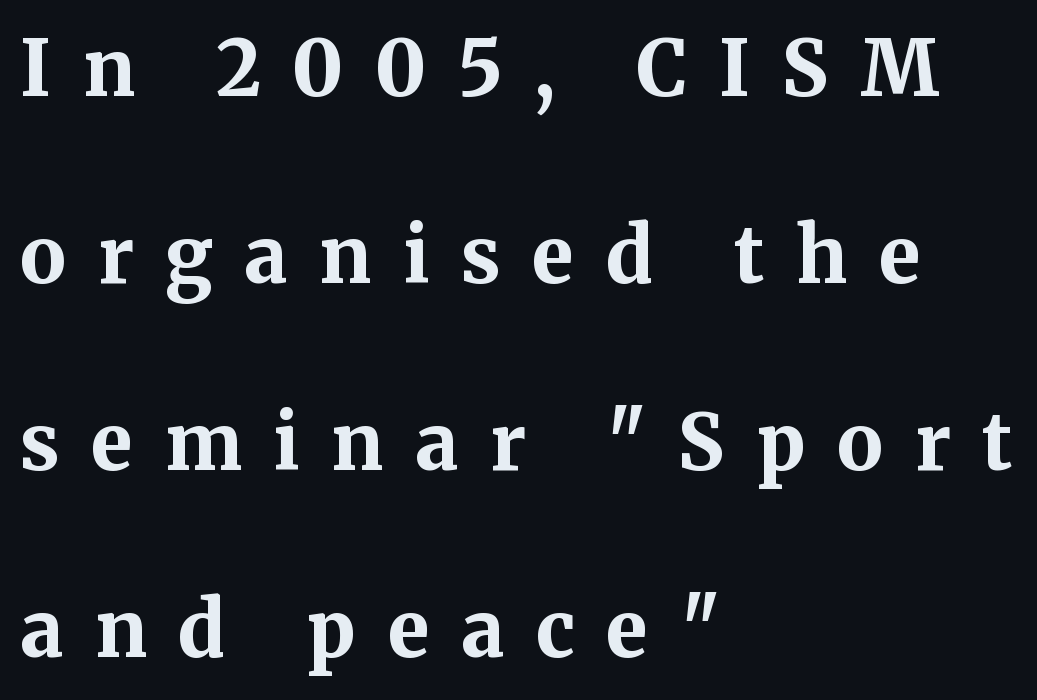
I'd call this a serif setting — the letters wear small feet. Caption: bold face, heavy strokes. A typesetter would mark this as roman, not italic. Display-style spreading of the glyphs; the letterfit is very open. Nobody drew a line under any word here.
